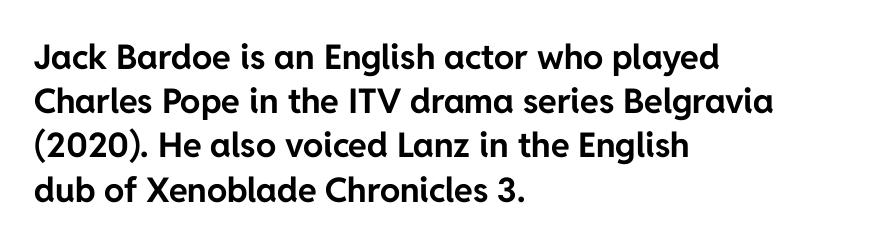
{"serif": "no", "italic": "no", "bold": "yes", "weight": "bold", "width": "normal", "stroke_contrast": "low", "x_height": "medium", "monospaced": "no", "underline": "no", "align": "left", "line_spacing": "normal", "line_spacing_ratio": 1.3, "letter_spacing": "normal", "letter_spacing_em": 0.0, "glyph_px": 34}
